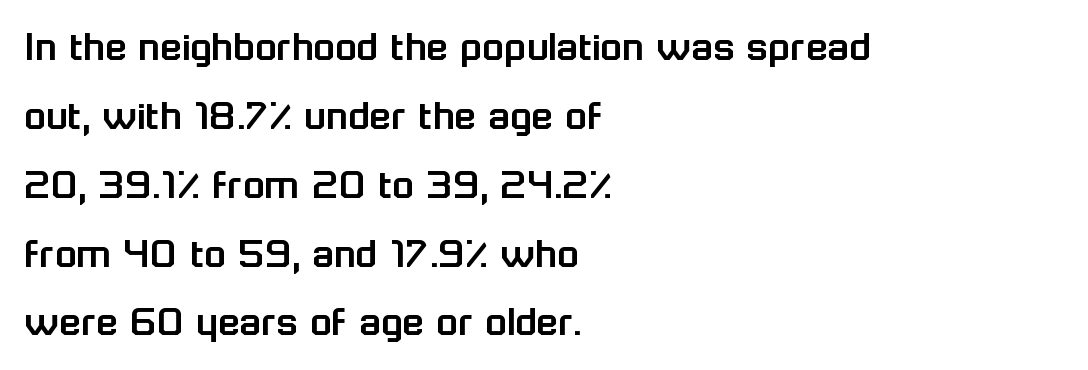
Q: Is the text italic (slanted)? A: No, it is upright.
Q: Is the typeface a serif or a sans-serif typeface? A: Sans-serif.
Q: Is the text underlined? A: No.
Q: How is the paragraph aligned? A: Left-aligned.
Q: Is the spacing between letters normal or unusually wide? A: Normal.
Q: Is the spacing between lines tight, normal or loose? A: Normal.
Q: Width (condensed, normal, or wide)? A: Normal.
Q: Stroke contrast? A: Low.
Q: x-height? A: Medium.
Q: Monospaced? A: No.
